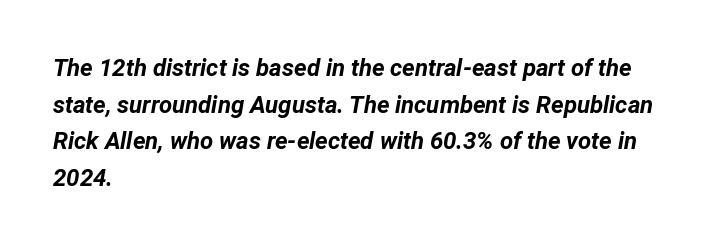
{"italic": "yes", "lean": "right", "slant_degrees": 12, "bold": "yes", "underline": "no", "align": "left", "line_spacing": "normal", "line_spacing_ratio": 1.53, "letter_spacing": "normal", "letter_spacing_em": 0.0, "glyph_px": 24}
